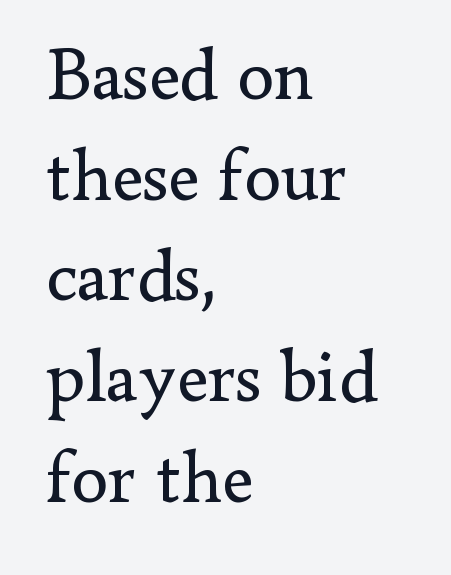
The image shows 74 px regular-weight serif type, upright; set left-aligned, normal line spacing (1.36x), normal letter spacing, not underlined; low stroke contrast and a small x-height.
